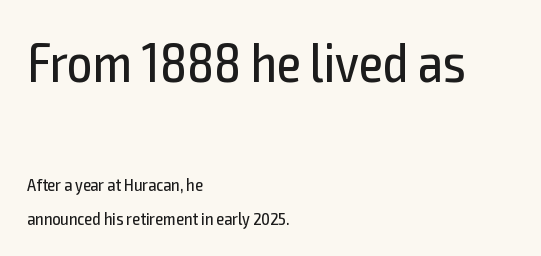
{"serif": "no", "italic": "no", "bold": "no", "weight": "regular", "width": "condensed", "x_height": "medium", "monospaced": "no", "underline": "no", "align": "left", "line_spacing_ratio": 1.86, "letter_spacing": "normal", "letter_spacing_em": 0.0, "larger_block": "first", "size_ratio": 3.06, "glyph_px": 55}
